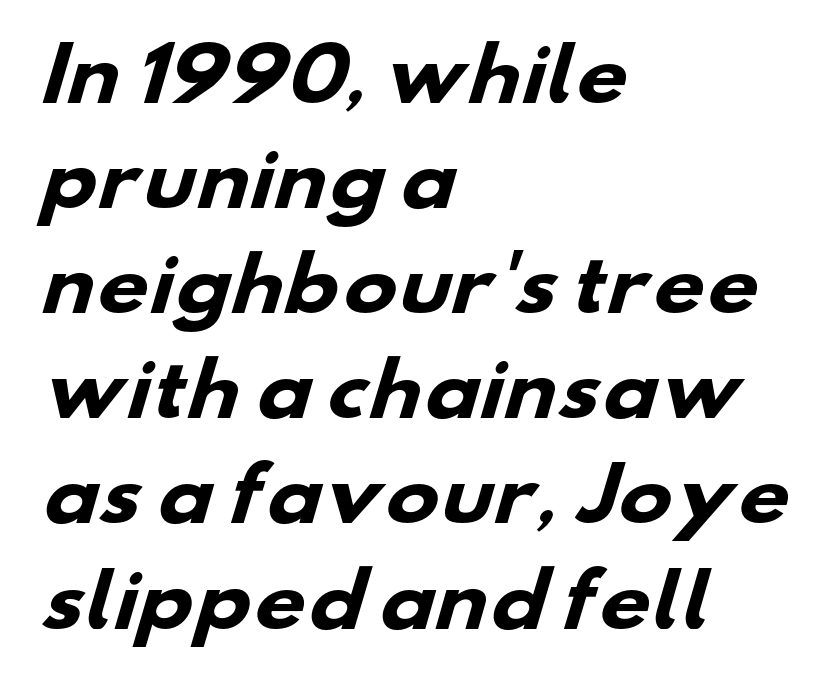
Rows of type keep a routine distance in the vertical direction. Spacing verdict: proportional, widths tailored to each character. A dark, heavy texture on the line: the type is bold. Does the type have serifs? No, each stem ends abruptly.
